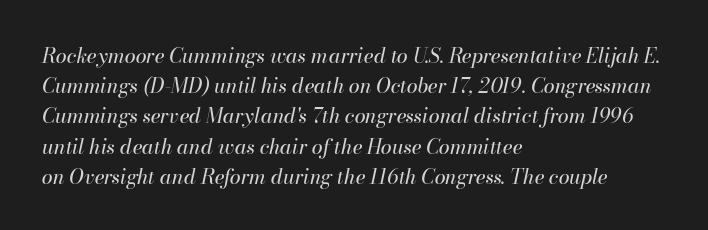
{"italic": "yes", "lean": "right", "slant_degrees": 13, "bold": "no", "underline": "no", "align": "left", "line_spacing": "normal", "line_spacing_ratio": 1.51, "letter_spacing": "normal", "letter_spacing_em": 0.0, "glyph_px": 20}
